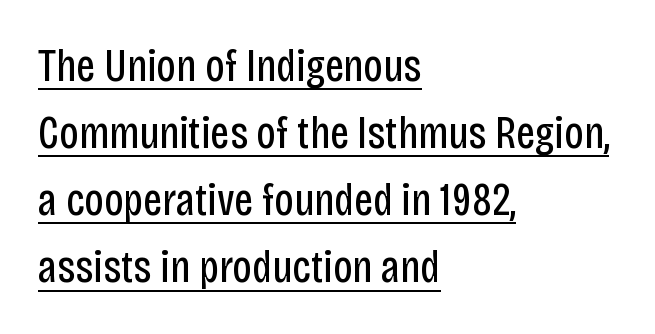
Q: Is the text bold? A: No.
Q: Is the text italic (slanted)? A: No, it is upright.
Q: Is the typeface a serif or a sans-serif typeface? A: Sans-serif.
Q: Is the text underlined? A: Yes.
Q: How is the paragraph aligned? A: Left-aligned.
Q: Is the spacing between letters normal or unusually wide? A: Normal.
Q: Is the spacing between lines tight, normal or loose? A: Normal.
Q: Width (condensed, normal, or wide)? A: Condensed.
Q: Stroke contrast? A: Low.
Q: x-height? A: Large.
Q: Monospaced? A: No.
